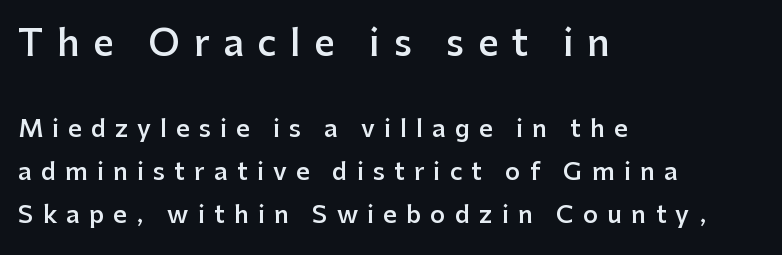
{"serif": "no", "italic": "no", "bold": "semi", "weight": "semibold", "width": "normal", "stroke_contrast": "low", "x_height": "medium", "monospaced": "no", "underline": "no", "align": "left", "line_spacing_ratio": 1.79, "letter_spacing": "wide", "letter_spacing_em": 0.38, "larger_block": "first", "size_ratio": 1.5, "glyph_px": 36}
